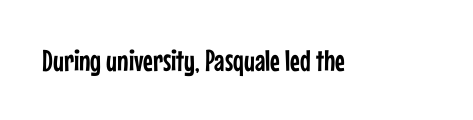
{"serif": "no", "italic": "no", "width": "condensed", "stroke_contrast": "low", "x_height": "medium", "monospaced": "no", "underline": "no", "letter_spacing": "normal", "letter_spacing_em": 0.0, "glyph_px": 30}
